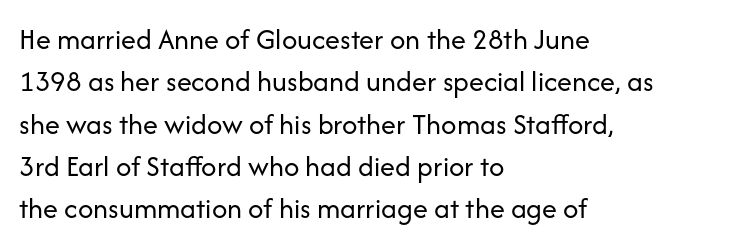
The image shows 30 px regular-weight sans-serif type, upright; set left-aligned, normal line spacing (1.41x), normal letter spacing, not underlined; low stroke contrast and a medium x-height.
